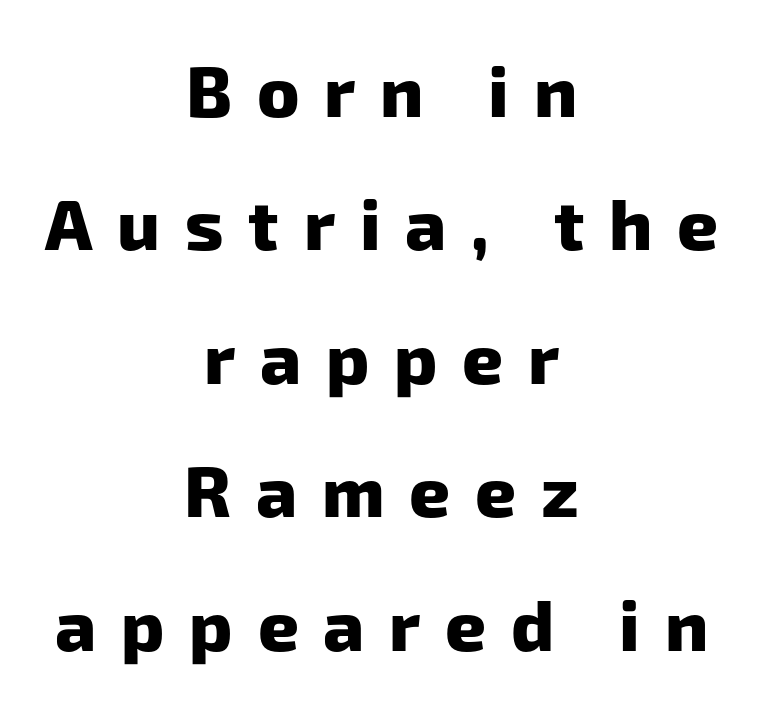
The image shows 71 px heavy sans-serif type; set centered, line spacing 1.88x, unusually wide letter spacing (+0.35 em), not underlined; low stroke contrast and a medium x-height.
